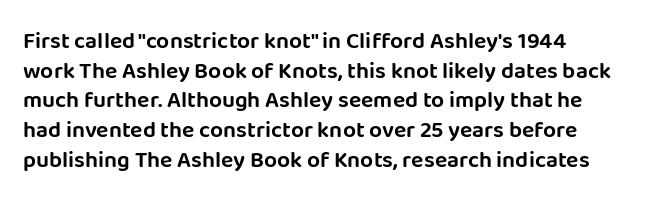
The image shows 23 px text type, upright; set normal line spacing (1.29x), normal letter spacing, not underlined.
